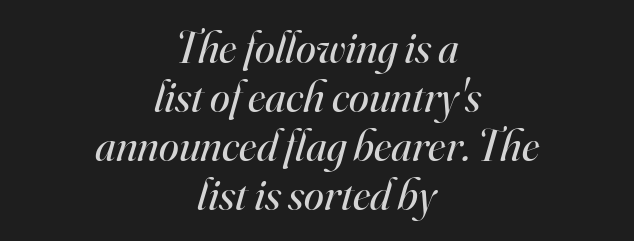
Q: Is the text bold? A: No.
Q: Is the text italic (slanted)? A: Yes, it leans right by about 16 degrees.
Q: Is the typeface a serif or a sans-serif typeface? A: Serif.
Q: Is the text underlined? A: No.
Q: How is the paragraph aligned? A: Centered.
Q: Is the spacing between letters normal or unusually wide? A: Normal.
Q: Is the spacing between lines tight, normal or loose? A: Tight.
Q: Width (condensed, normal, or wide)? A: Normal.
Q: Stroke contrast? A: High.
Q: x-height? A: Small.
Q: Monospaced? A: No.
